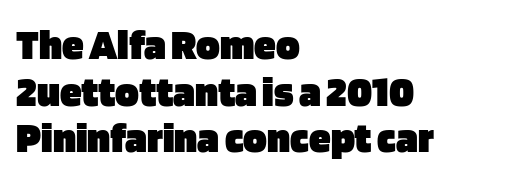
Q: Is the text bold? A: Yes.
Q: Is the text italic (slanted)? A: No, it is upright.
Q: Is the typeface a serif or a sans-serif typeface? A: Sans-serif.
Q: Is the text underlined? A: No.
Q: How is the paragraph aligned? A: Left-aligned.
Q: Is the spacing between letters normal or unusually wide? A: Normal.
Q: Is the spacing between lines tight, normal or loose? A: Tight.
Q: Width (condensed, normal, or wide)? A: Normal.
Q: Stroke contrast? A: Low.
Q: x-height? A: Large.
Q: Monospaced? A: No.
